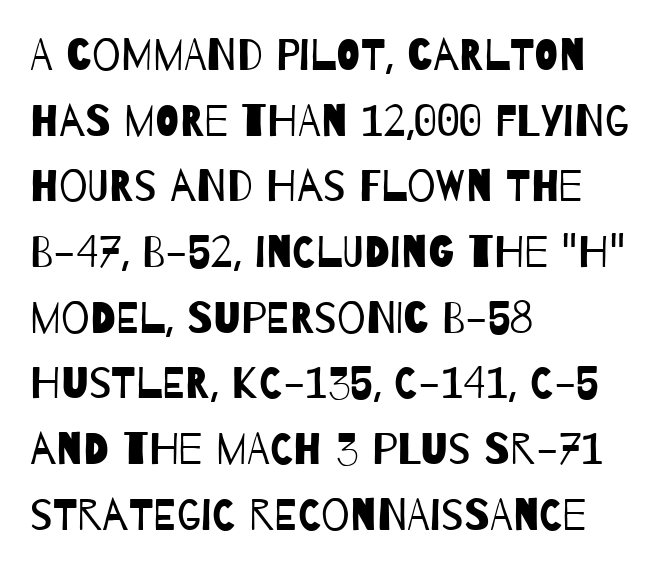
{"serif": "no", "bold": "no", "weight": "regular", "width": "condensed", "stroke_contrast": "low", "x_height": "large", "monospaced": "no", "underline": "no", "align": "left", "line_spacing": "normal", "line_spacing_ratio": 1.46, "letter_spacing": "normal", "letter_spacing_em": 0.0, "glyph_px": 45}
